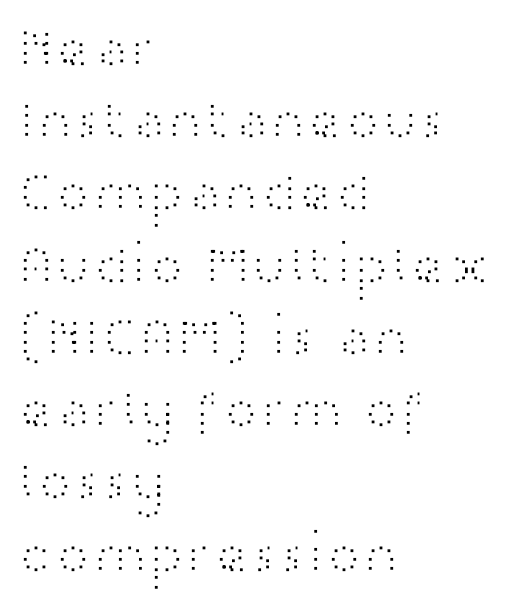
{"serif": "no", "italic": "no", "bold": "no", "weight": "light", "width": "wide", "stroke_contrast": "high", "x_height": "medium", "monospaced": "no", "underline": "no", "align": "left", "line_spacing": "normal", "line_spacing_ratio": 1.29, "letter_spacing": "normal", "letter_spacing_em": 0.0, "glyph_px": 56}
